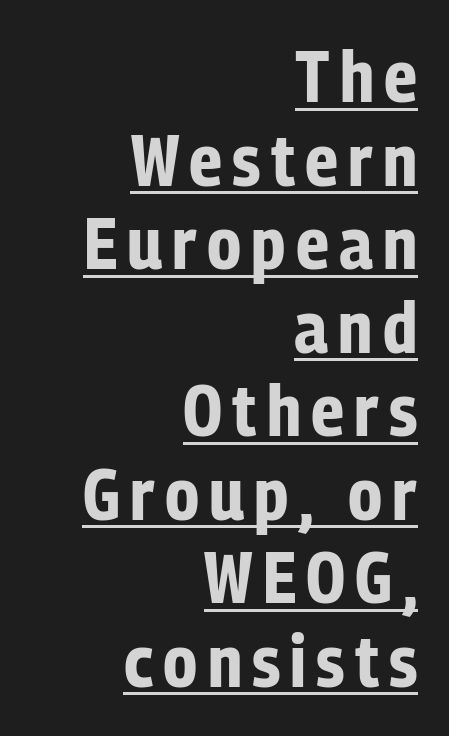
The image shows 72 px bold, condensed sans-serif type, upright; set right-aligned, line spacing 1.16x, underlined; low stroke contrast and a medium x-height.
